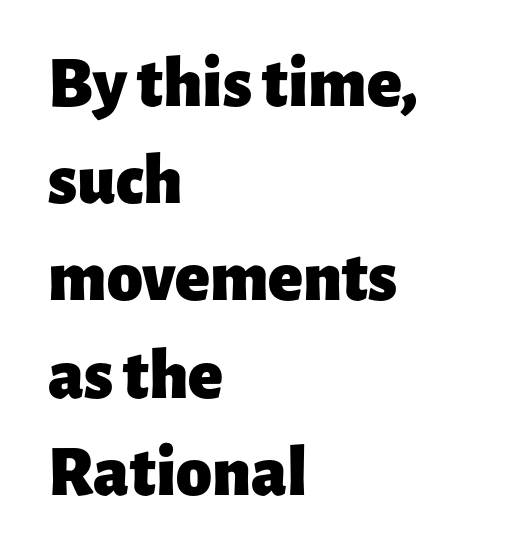
{"serif": "no", "italic": "no", "bold": "yes", "weight": "heavy", "width": "normal", "stroke_contrast": "low", "x_height": "medium", "monospaced": "no", "underline": "no", "align": "left", "line_spacing": "normal", "line_spacing_ratio": 1.35, "letter_spacing": "normal", "letter_spacing_em": 0.0, "glyph_px": 72}
